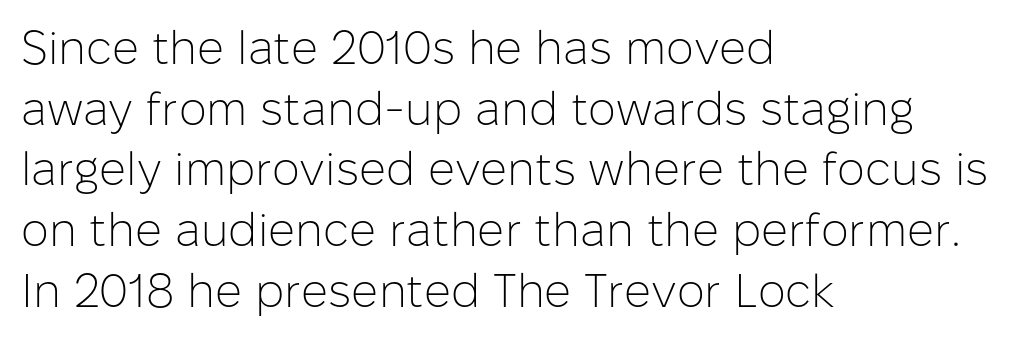
A sans-serif font was chosen for this passage. The letterforms sit at book weight or below. The lines are quadded left. One glance says typical: line gaps are just what's usual.
